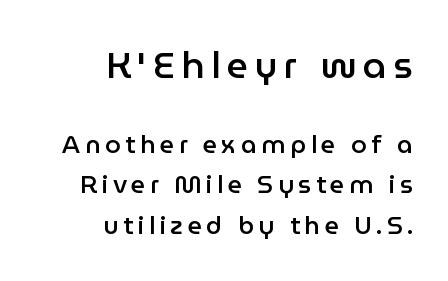
{"serif": "no", "italic": "no", "bold": "semi", "weight": "semibold", "width": "normal", "stroke_contrast": "low", "x_height": "medium", "monospaced": "no", "underline": "no", "align": "right", "line_spacing": "normal", "line_spacing_ratio": 1.61, "larger_block": "first", "size_ratio": 1.48, "glyph_px": 37}
